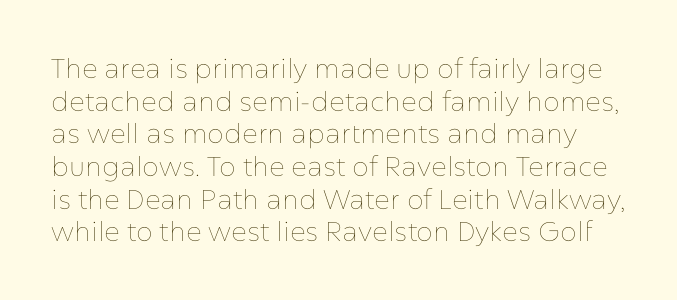
The image shows 27 px text type, upright; set line spacing 1.21x, normal letter spacing, not underlined.
